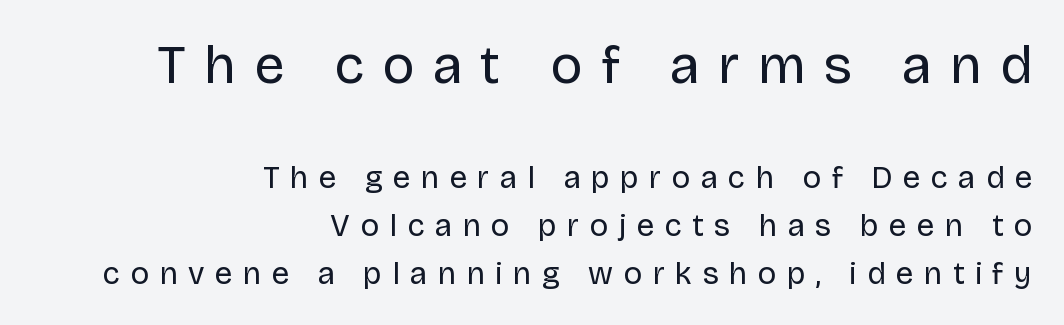
The image shows 54 px regular-weight sans-serif type, upright; set right-aligned, normal line spacing (1.55x), unusually wide letter spacing (+0.34 em), not underlined; the first (top) block is 1.74x larger; low stroke contrast and a large x-height.
